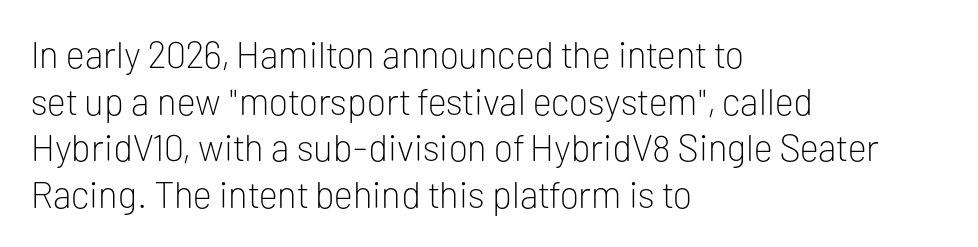
A typesetter would label this face a sans. Here the designer chose a conventional face with non-uniform glyph widths. Summary of vertical rhythm: regular, with standard interline spacing. Stems here are at most as thick as an everyday book face. Posture: straight, roman, zero tilt.
